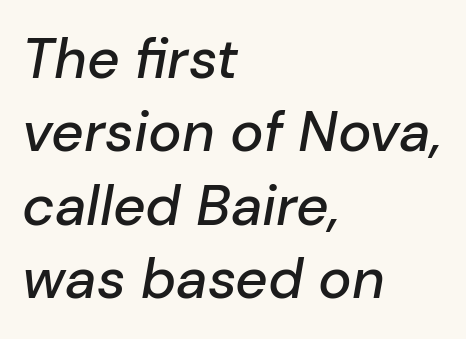
{"italic": "yes", "lean": "right", "slant_degrees": 10, "width": "normal", "stroke_contrast": "low", "x_height": "medium", "monospaced": "no", "underline": "no", "align": "left", "line_spacing": "normal", "line_spacing_ratio": 1.31, "letter_spacing": "normal", "letter_spacing_em": 0.0, "glyph_px": 56}
